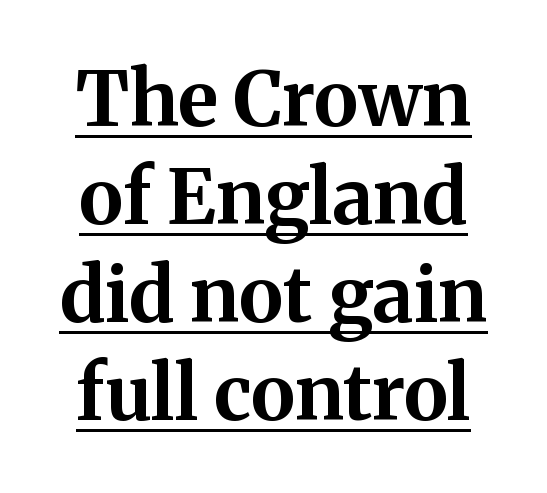
Q: Is the text bold? A: Yes.
Q: Is the text italic (slanted)? A: No, it is upright.
Q: Is the typeface a serif or a sans-serif typeface? A: Serif.
Q: Is the text underlined? A: Yes.
Q: Is the spacing between letters normal or unusually wide? A: Normal.
Q: Is the spacing between lines tight, normal or loose? A: Normal.
Q: Width (condensed, normal, or wide)? A: Normal.
Q: Stroke contrast? A: Medium.
Q: x-height? A: Medium.
Q: Monospaced? A: No.
